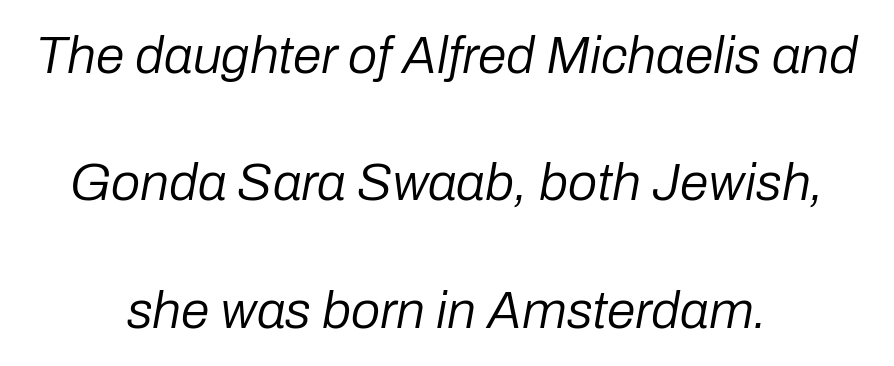
{"italic": "yes", "lean": "right", "slant_degrees": 10, "bold": "no", "weight": "regular", "width": "normal", "stroke_contrast": "low", "x_height": "medium", "monospaced": "no", "underline": "no", "align": "center", "line_spacing": "loose", "line_spacing_ratio": 2.45, "letter_spacing": "normal", "letter_spacing_em": 0.0, "glyph_px": 52}
